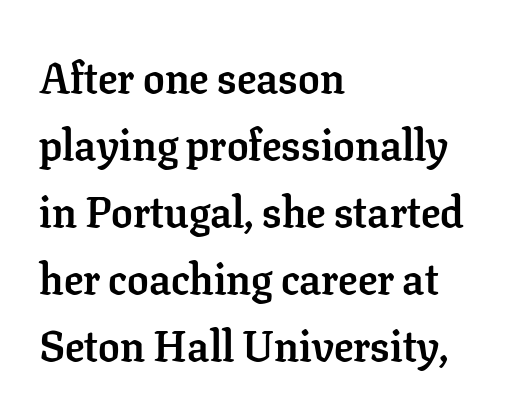
Q: Is the text bold? A: Yes.
Q: Is the text italic (slanted)? A: No, it is upright.
Q: Is the typeface a serif or a sans-serif typeface? A: Serif.
Q: Is the text underlined? A: No.
Q: How is the paragraph aligned? A: Left-aligned.
Q: Is the spacing between letters normal or unusually wide? A: Normal.
Q: Is the spacing between lines tight, normal or loose? A: Normal.
Q: Width (condensed, normal, or wide)? A: Normal.
Q: Stroke contrast? A: Low.
Q: x-height? A: Medium.
Q: Monospaced? A: No.
